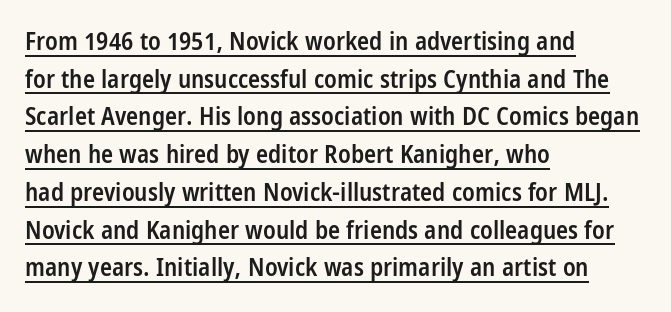
Q: Is the text bold? A: Semi-bold.
Q: Is the text italic (slanted)? A: No, it is upright.
Q: Is the text underlined? A: Yes.
Q: How is the paragraph aligned? A: Left-aligned.
Q: Is the spacing between letters normal or unusually wide? A: Normal.
Q: Is the spacing between lines tight, normal or loose? A: Normal.
